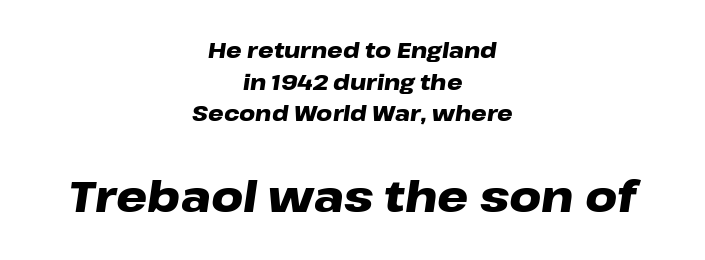
Q: Is the text bold? A: Yes.
Q: Is the text italic (slanted)? A: Yes, it leans right by about 8 degrees.
Q: Is the text underlined? A: No.
Q: How is the paragraph aligned? A: Centered.
Q: Is the spacing between letters normal or unusually wide? A: Normal.
Q: Is the spacing between lines tight, normal or loose? A: Normal.
Q: Which block of text is set in a larger size, the first (top) or the second (bottom)? A: The second (bottom) one.
Q: Width (condensed, normal, or wide)? A: Wide.
Q: Stroke contrast? A: Low.
Q: x-height? A: Medium.
Q: Monospaced? A: No.
